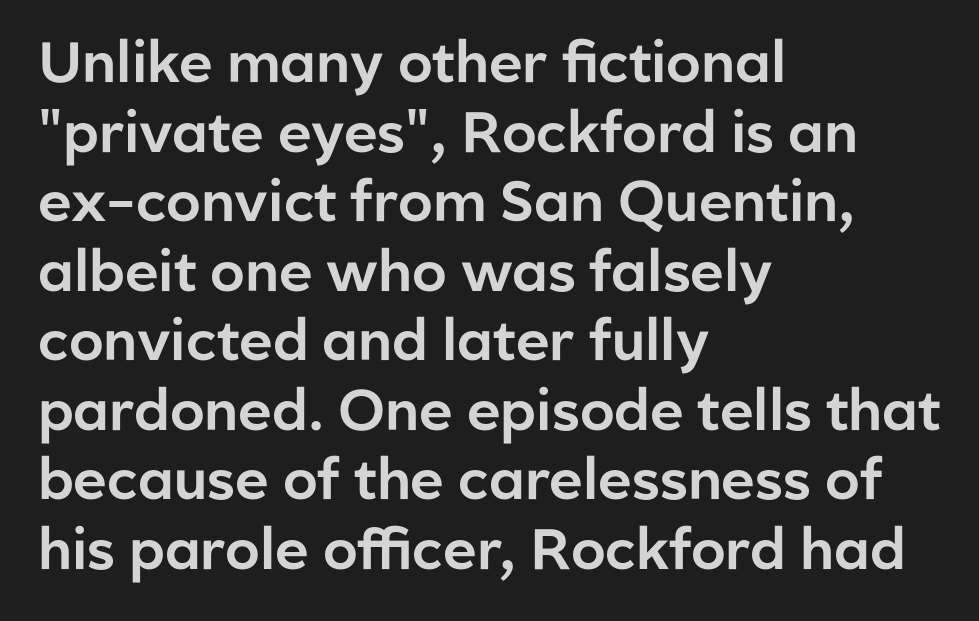
The image shows 57 px sans-serif type, upright; set left-aligned, line spacing 1.22x, normal letter spacing, not underlined; low stroke contrast and a medium x-height.
